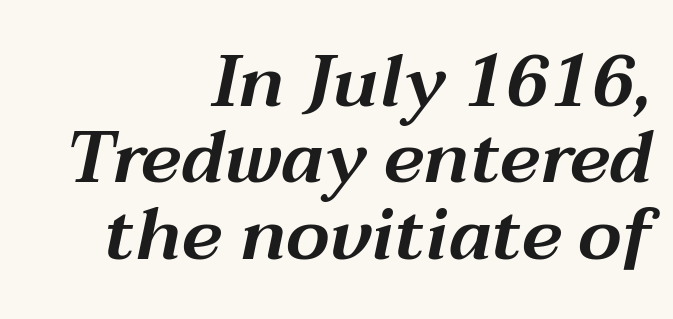
Q: Is the text italic (slanted)? A: Yes, it leans right by about 12 degrees.
Q: Is the text underlined? A: No.
Q: How is the paragraph aligned? A: Right-aligned.
Q: Is the spacing between letters normal or unusually wide? A: Normal.
Q: Is the spacing between lines tight, normal or loose? A: Tight.
Q: Width (condensed, normal, or wide)? A: Wide.
Q: Stroke contrast? A: Medium.
Q: x-height? A: Medium.
Q: Monospaced? A: No.
